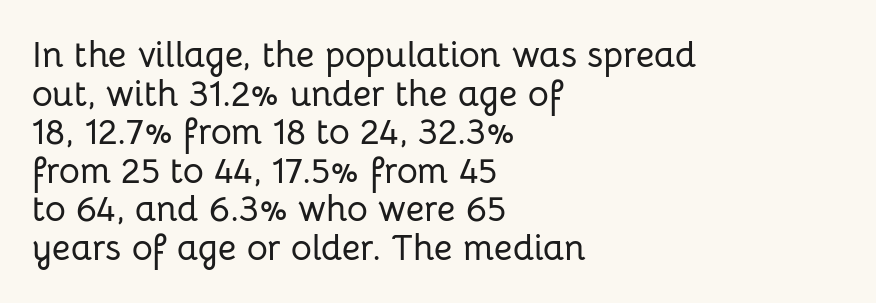
{"serif": "no", "italic": "no", "width": "normal", "stroke_contrast": "low", "x_height": "medium", "monospaced": "no", "underline": "no", "align": "left", "line_spacing": "tight", "line_spacing_ratio": 1.07, "letter_spacing": "normal", "letter_spacing_em": 0.0, "glyph_px": 36}
